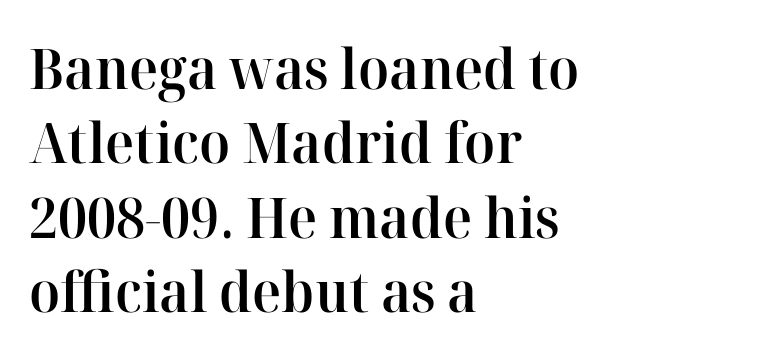
The image shows 56 px semibold serif type, upright; set left-aligned, normal line spacing (1.33x), normal letter spacing, not underlined; high stroke contrast and a medium x-height.
